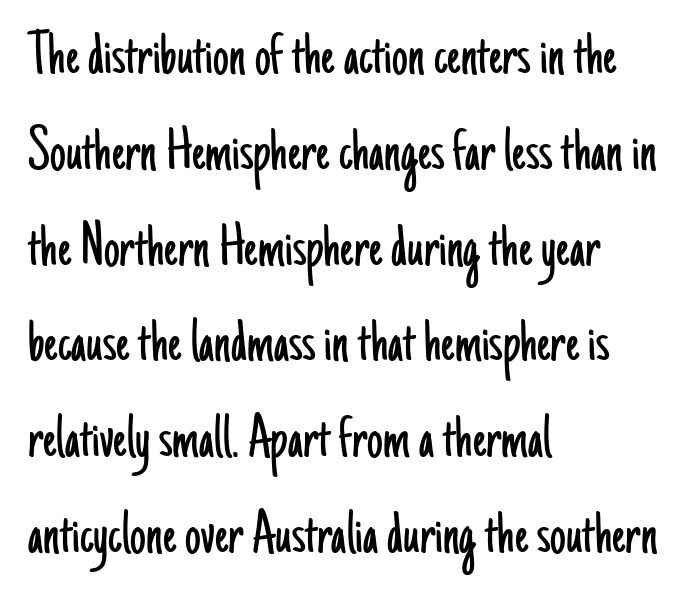
Q: Is the text bold? A: No.
Q: Is the text italic (slanted)? A: No, it is upright.
Q: Is the typeface a serif or a sans-serif typeface? A: Sans-serif.
Q: Is the text underlined? A: No.
Q: How is the paragraph aligned? A: Left-aligned.
Q: Is the spacing between letters normal or unusually wide? A: Normal.
Q: Is the spacing between lines tight, normal or loose? A: Normal.
Q: Width (condensed, normal, or wide)? A: Condensed.
Q: Stroke contrast? A: Low.
Q: x-height? A: Small.
Q: Monospaced? A: No.
